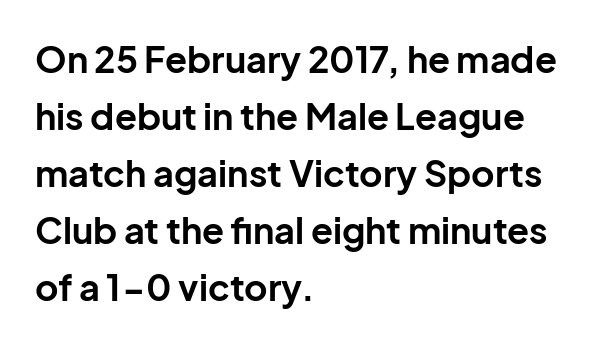
It's the straight-up-and-down kind of type. The strip under each line holds only bare page. The text was rendered using a sans face with plain stroke endings. The line texture is even and compact thanks to regular tracking. Stroke thickness is high; the sample reads as a true bold.
